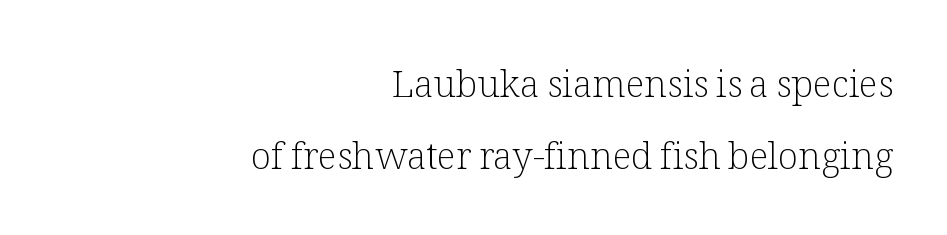
Here the designer chose a conventional face with non-uniform glyph widths. Each word holds together tightly as a unit, with standard inter-letter gaps. The ragged edge is on the left, which tells us the setting is flush right. The specimen omits any rule beneath the text block's lines.
